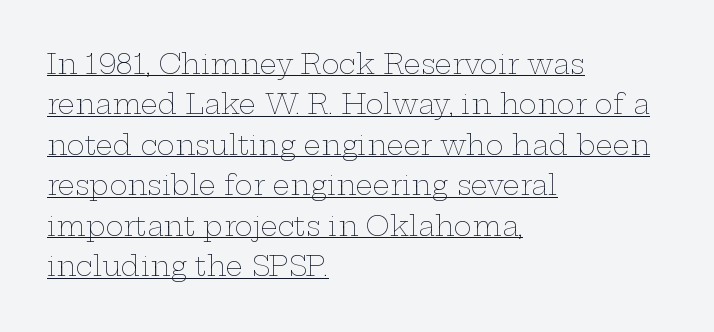
{"italic": "no", "bold": "no", "underline": "yes", "align": "left", "line_spacing": "normal", "line_spacing_ratio": 1.5, "letter_spacing": "normal", "letter_spacing_em": 0.0, "glyph_px": 27}
